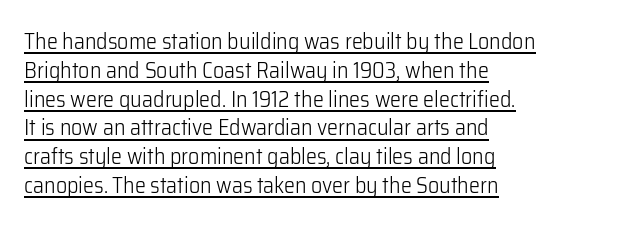
The image shows 22 px text type, upright; set left-aligned, normal line spacing (1.31x), normal letter spacing, underlined.
